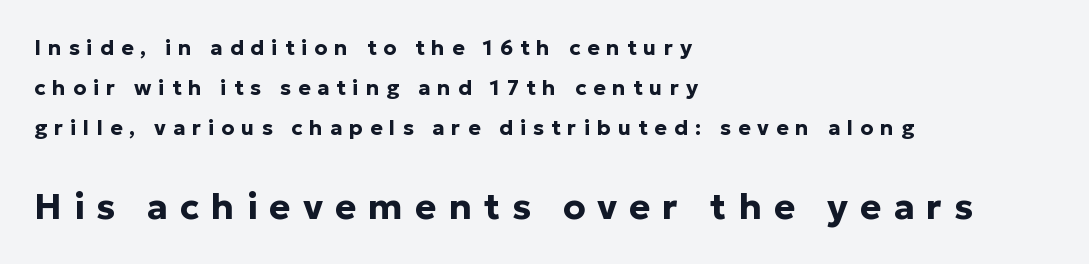
The tracking reads as deliberately expanded to a designer's eye. Stroke terminals: plain, sans-serif. Larger block? The one below; the one above is distinctly smaller. Compared with an ordinary text face, these strokes are far heavier — a full bold.
